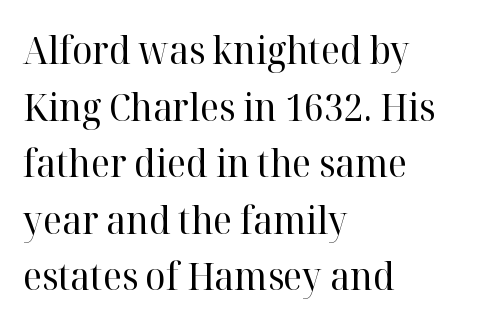
Short and long lines alike share a common starting point at left. Unlike a clean sans, this face finishes its strokes with serifs. Is the stroke heavy? The answer is a plain regular-or-lighter. The tracking reads as untouched default to a designer's eye. A bare baseline throughout the passage. The axis of the letterforms is exactly vertical.
